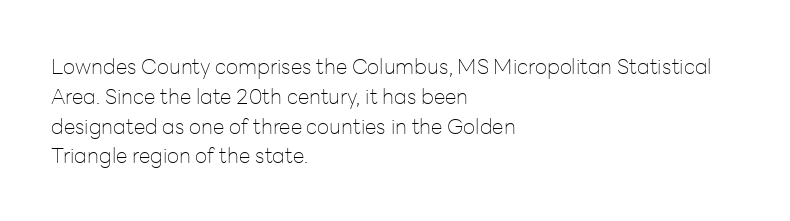
Quick note: interline space is typical. Nothing unusual about the tracking: characters are spaced as the font intends. Unmarked baselines from the first word to the last. No italicization has been applied; the sample stays upright.
